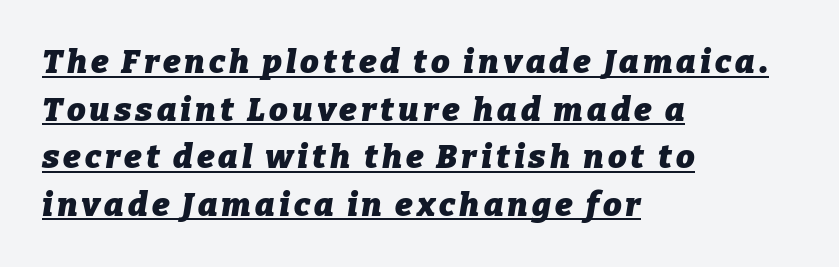
The image shows 33 px heavy type, italic (leaning right); set left-aligned, normal line spacing (1.44x), underlined; low stroke contrast and a medium x-height.
